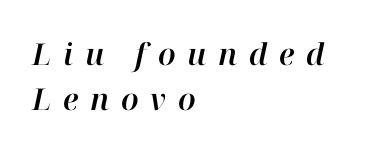
The space directly below the letters is spotless. Proportional: the letters do not fall into vertical columns. The passage shown leans; its letterforms are oblique. One-word summary of the alignment: left. Between one letter and the next there's a generous, obvious gap. Reading down the column, the eye jumps a familiar distance to each next line.
